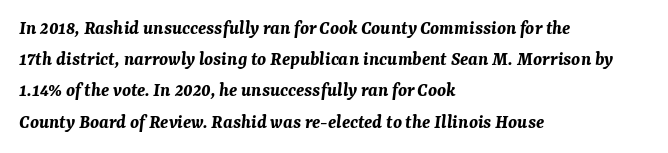
{"italic": "yes", "lean": "right", "slant_degrees": 7, "bold": "yes", "underline": "no", "align": "left", "line_spacing": "normal", "line_spacing_ratio": 1.56, "letter_spacing": "normal", "letter_spacing_em": 0.0, "glyph_px": 20}
